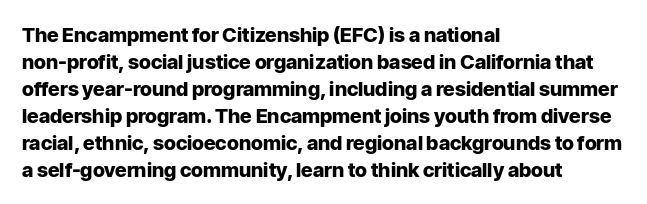
The font's upright variant was chosen for this text. Notice how the passage keeps a crisp vertical edge on the left only. Honestly, the row spacing looks completely unremarkable. Bare-footed words on every line.
